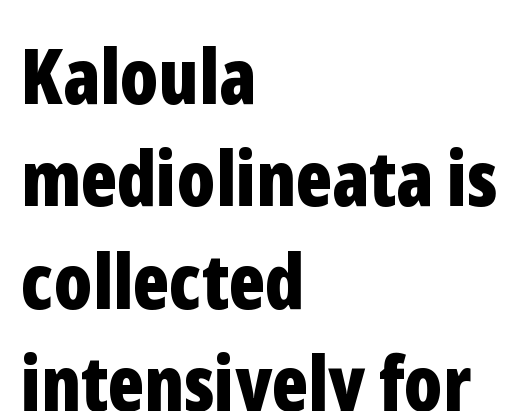
The glyphs have the mass of a bold cut. Observe the ordinary spacing: letters are neighbours, not strangers. Where is the straight margin? On the left. Varying glyph widths throughout — classic text-font behaviour. Leading matches the norm, producing a regular column. The characters display no serif detailing; their extremities are plain.
